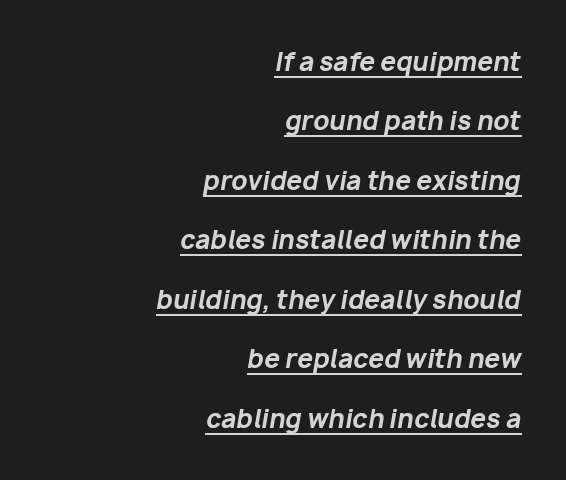
{"italic": "yes", "lean": "right", "slant_degrees": 10, "bold": "yes", "underline": "yes", "align": "right", "line_spacing": "loose", "line_spacing_ratio": 2.38, "letter_spacing": "normal", "letter_spacing_em": 0.0, "glyph_px": 25}
